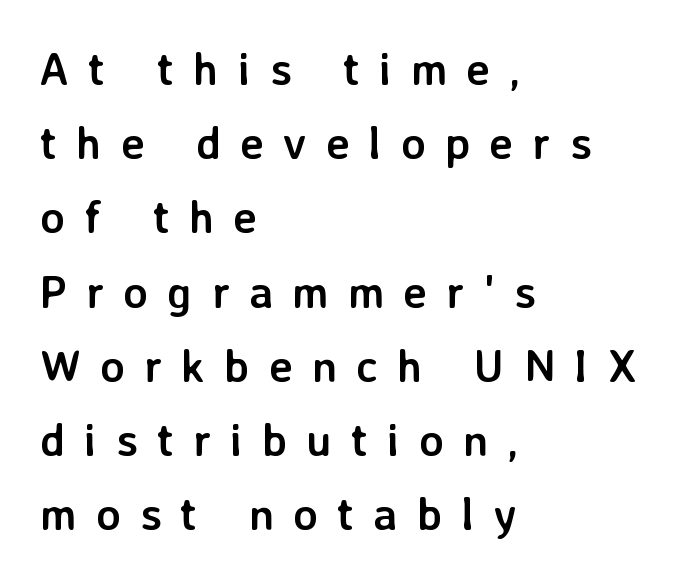
Q: Is the text bold? A: Yes.
Q: Is the text italic (slanted)? A: No, it is upright.
Q: Is the typeface a serif or a sans-serif typeface? A: Sans-serif.
Q: Is the text underlined? A: No.
Q: How is the paragraph aligned? A: Left-aligned.
Q: Is the spacing between letters normal or unusually wide? A: Unusually wide.
Q: Is the spacing between lines tight, normal or loose? A: Normal.
Q: Width (condensed, normal, or wide)? A: Normal.
Q: Stroke contrast? A: Low.
Q: x-height? A: Medium.
Q: Monospaced? A: No.
